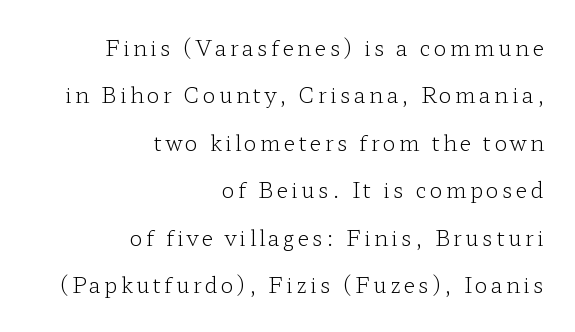
Q: Is the text bold? A: No.
Q: Is the text italic (slanted)? A: No, it is upright.
Q: Is the text underlined? A: No.
Q: How is the paragraph aligned? A: Right-aligned.
Q: Is the spacing between lines tight, normal or loose? A: Loose.
